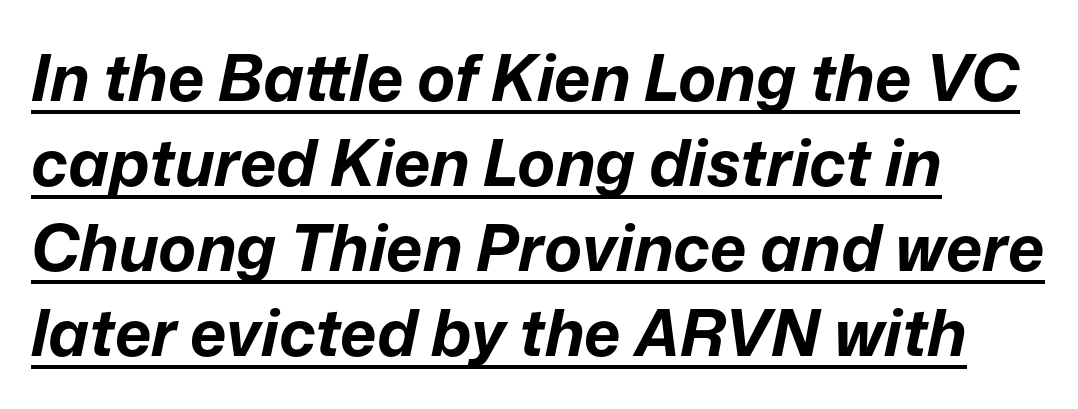
Q: Is the text bold? A: Yes.
Q: Is the text italic (slanted)? A: Yes, it leans right by about 12 degrees.
Q: Is the text underlined? A: Yes.
Q: How is the paragraph aligned? A: Left-aligned.
Q: Is the spacing between letters normal or unusually wide? A: Normal.
Q: Is the spacing between lines tight, normal or loose? A: Normal.
Q: Width (condensed, normal, or wide)? A: Normal.
Q: Stroke contrast? A: Low.
Q: x-height? A: Medium.
Q: Monospaced? A: No.
